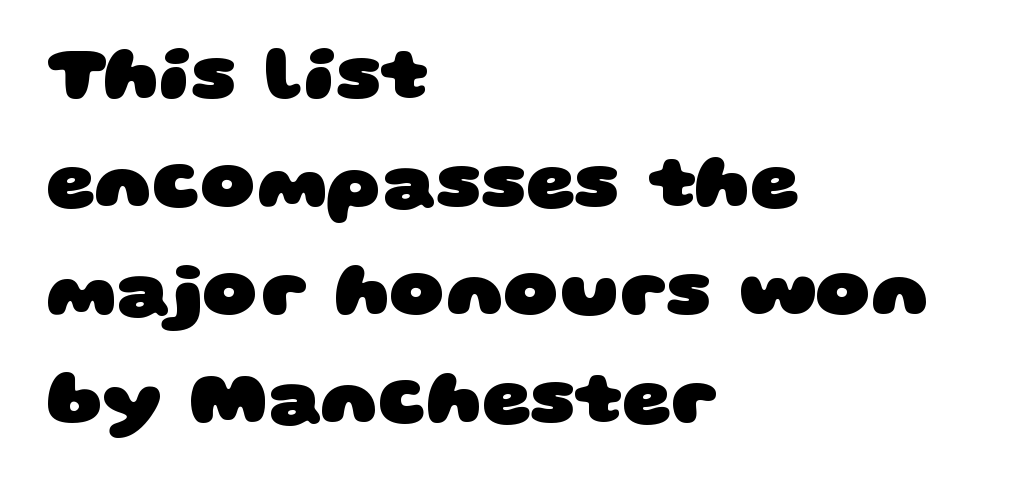
Q: Is the text bold? A: Yes.
Q: Is the typeface a serif or a sans-serif typeface? A: Sans-serif.
Q: Is the text underlined? A: No.
Q: How is the paragraph aligned? A: Left-aligned.
Q: Is the spacing between letters normal or unusually wide? A: Normal.
Q: Is the spacing between lines tight, normal or loose? A: Normal.
Q: Width (condensed, normal, or wide)? A: Wide.
Q: Stroke contrast? A: Low.
Q: x-height? A: Large.
Q: Monospaced? A: No.
